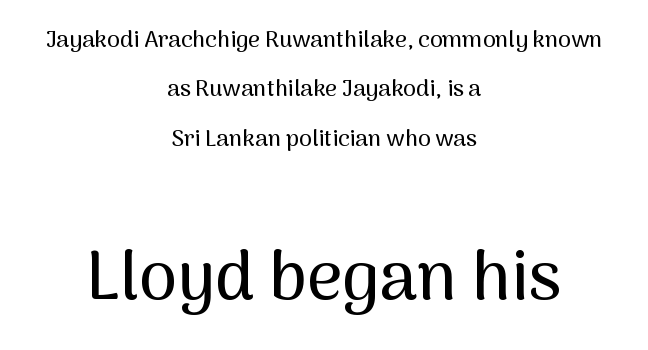
The image shows 69 px sans-serif type, upright; set centered, loose line spacing (2.15x), normal letter spacing, not underlined; the second (bottom) block is 3.0x larger; medium stroke contrast and a medium x-height.
